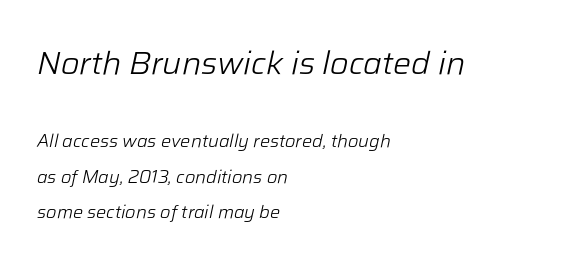
{"italic": "yes", "lean": "right", "slant_degrees": 12, "bold": "no", "weight": "light", "width": "normal", "stroke_contrast": "low", "x_height": "medium", "monospaced": "no", "underline": "no", "align": "left", "line_spacing": "loose", "line_spacing_ratio": 1.98, "letter_spacing": "normal", "letter_spacing_em": 0.0, "larger_block": "first", "size_ratio": 1.78, "glyph_px": 32}
